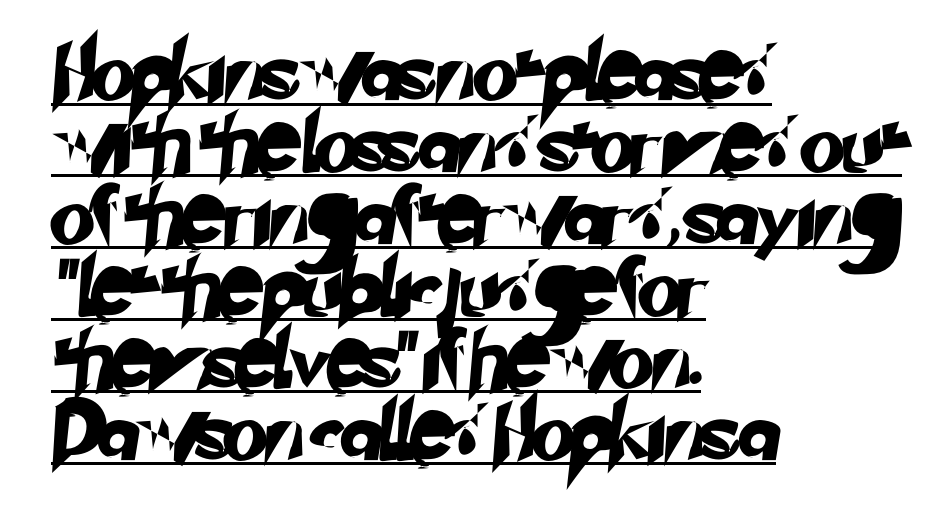
{"serif": "no", "width": "normal", "stroke_contrast": "low", "x_height": "small", "monospaced": "no", "underline": "yes", "align": "left", "line_spacing_ratio": 1.24, "letter_spacing": "normal", "letter_spacing_em": 0.0, "glyph_px": 58}
